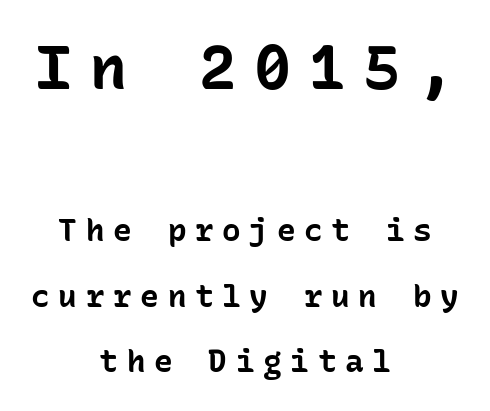
These lines have a slow, spaced-out rhythm from letter to letter. Posture: straight, roman, zero tilt. Weight check: bold — yes, fully. The foot of each line stays bare and open. If you folded the block vertically in half, each line would mirror itself in length.
